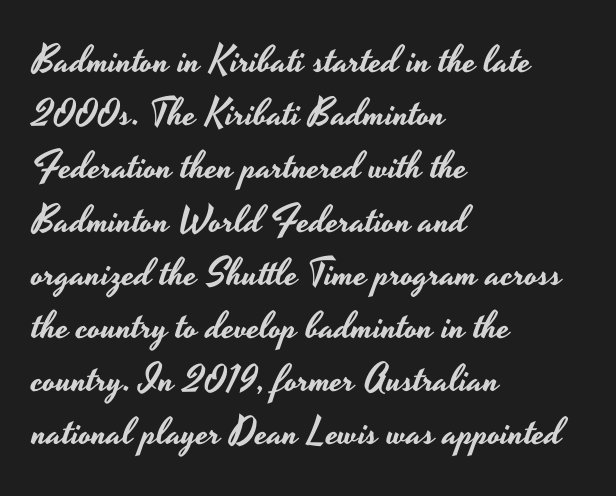
{"serif": "no", "width": "wide", "stroke_contrast": "low", "x_height": "small", "monospaced": "no", "underline": "no", "align": "left", "line_spacing": "normal", "line_spacing_ratio": 1.4, "letter_spacing": "normal", "letter_spacing_em": 0.0, "glyph_px": 38}
